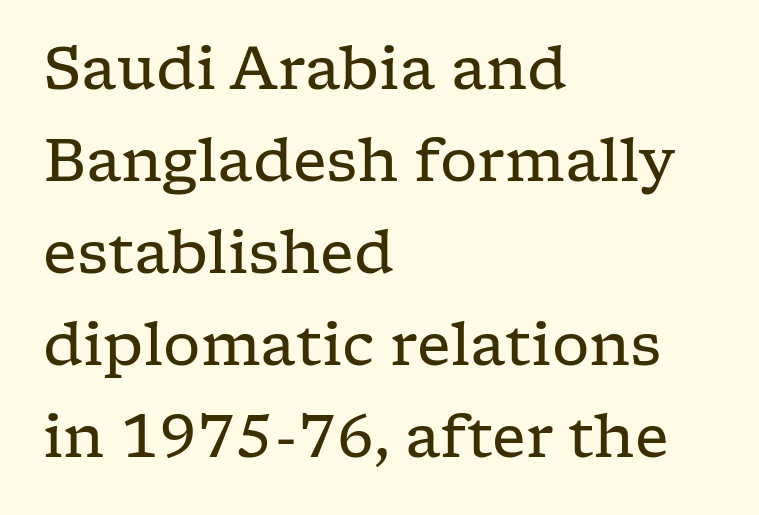
{"serif": "yes", "italic": "no", "bold": "no", "weight": "regular", "width": "wide", "stroke_contrast": "low", "x_height": "medium", "monospaced": "no", "underline": "no", "align": "left", "line_spacing": "normal", "line_spacing_ratio": 1.56, "letter_spacing": "normal", "letter_spacing_em": 0.0, "glyph_px": 59}
